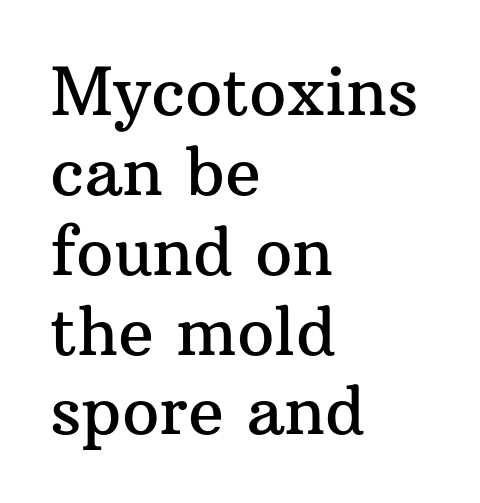
The image shows 66 px serif type, upright; set left-aligned, line spacing 1.21x, normal letter spacing, not underlined; medium stroke contrast and a medium x-height.
